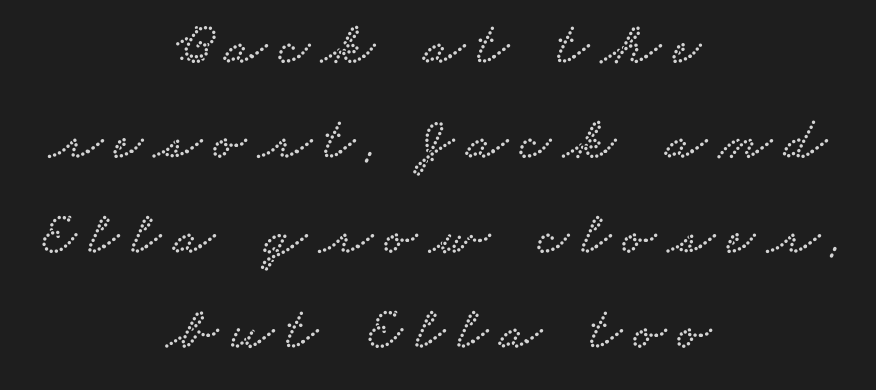
Q: Is the typeface a serif or a sans-serif typeface? A: Serif.
Q: Is the text underlined? A: No.
Q: How is the paragraph aligned? A: Centered.
Q: Is the spacing between letters normal or unusually wide? A: Unusually wide.
Q: Is the spacing between lines tight, normal or loose? A: Normal.
Q: Width (condensed, normal, or wide)? A: Wide.
Q: Stroke contrast? A: Low.
Q: x-height? A: Small.
Q: Monospaced? A: No.
